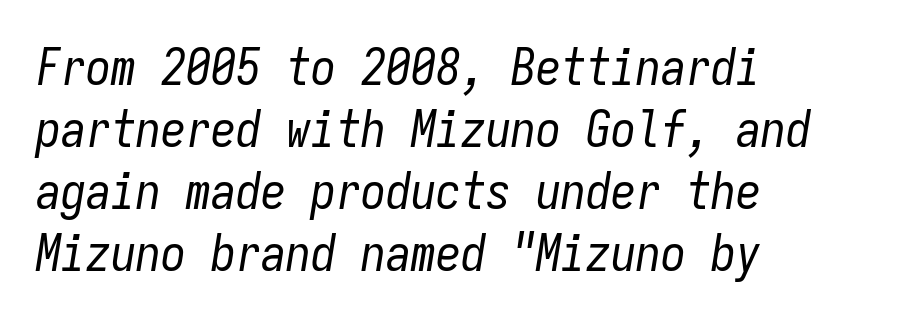
{"italic": "yes", "lean": "right", "slant_degrees": 9, "bold": "no", "weight": "regular", "width": "condensed", "stroke_contrast": "low", "x_height": "medium", "monospaced": "yes", "underline": "no", "align": "left", "line_spacing_ratio": 1.24, "letter_spacing": "normal", "letter_spacing_em": 0.0, "glyph_px": 50}
